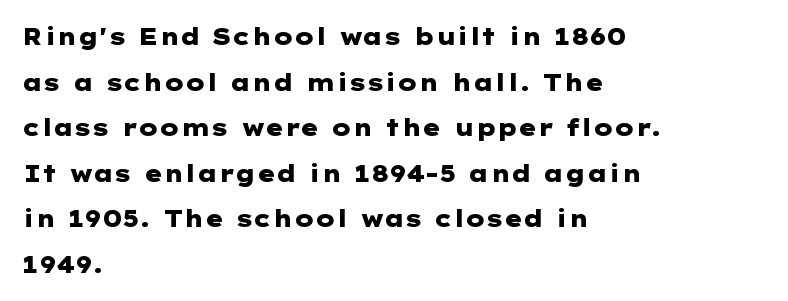
Glance below the letters and you will spot only blank space. The lines are quadded left. Italic: no, the glyphs are upright roman. Heavy-handed strokes throughout: this text is bold.
